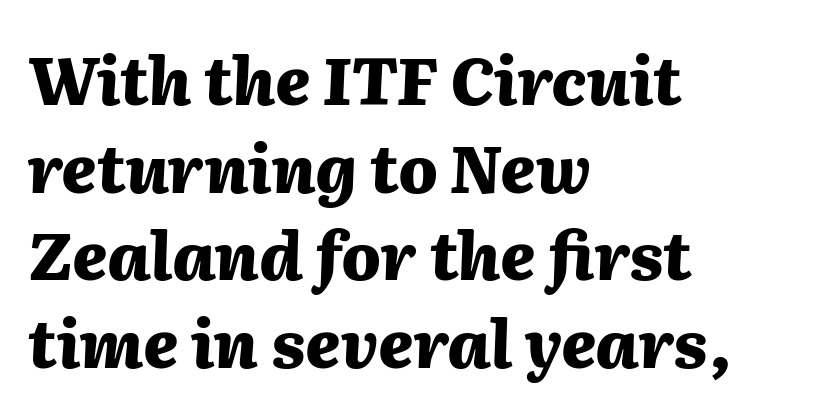
{"italic": "yes", "lean": "right", "slant_degrees": 2, "bold": "yes", "weight": "heavy", "width": "normal", "stroke_contrast": "medium", "x_height": "medium", "monospaced": "no", "underline": "no", "align": "left", "line_spacing": "normal", "line_spacing_ratio": 1.35, "letter_spacing": "normal", "letter_spacing_em": 0.0, "glyph_px": 65}
